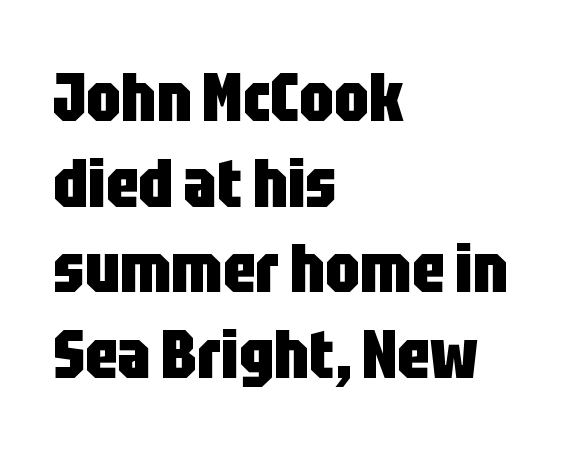
The foot of each line stays bare and open. As a designer I'd log this as weight 700, bold. Characters remain perfectly vertical along every line. There is no visible air inserted between adjacent glyphs.
